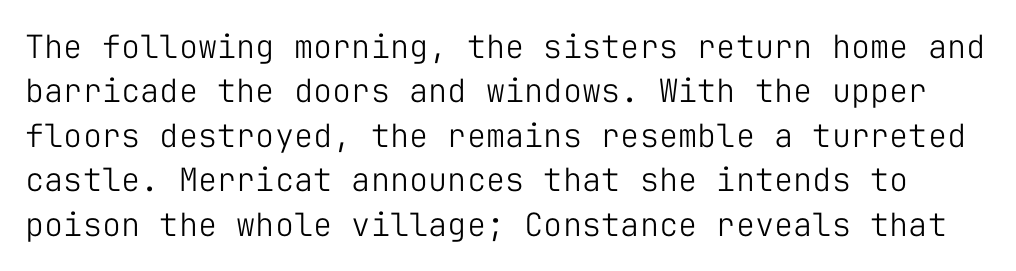
{"serif": "no", "italic": "no", "bold": "no", "weight": "light", "width": "normal", "stroke_contrast": "low", "x_height": "medium", "monospaced": "yes", "underline": "no", "line_spacing": "normal", "line_spacing_ratio": 1.39, "letter_spacing": "normal", "letter_spacing_em": 0.0, "glyph_px": 32}
